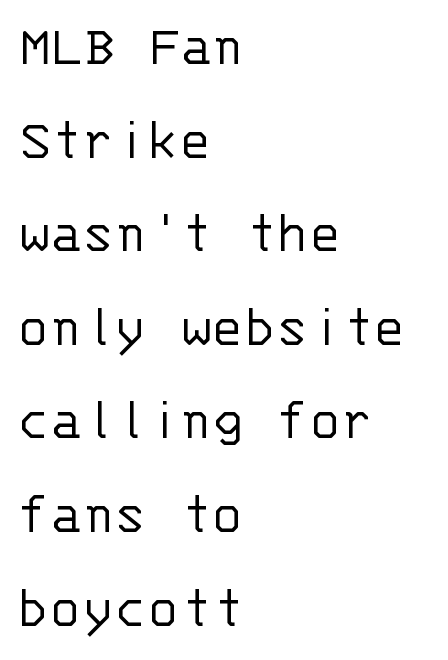
Q: Is the text bold? A: No.
Q: Is the text italic (slanted)? A: No, it is upright.
Q: Is the typeface a serif or a sans-serif typeface? A: Sans-serif.
Q: Is the text underlined? A: No.
Q: How is the paragraph aligned? A: Left-aligned.
Q: Is the spacing between letters normal or unusually wide? A: Normal.
Q: Is the spacing between lines tight, normal or loose? A: Normal.
Q: Width (condensed, normal, or wide)? A: Normal.
Q: Stroke contrast? A: Low.
Q: x-height? A: Large.
Q: Monospaced? A: Yes.
